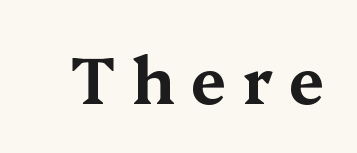
This rendering features lettering with no underline. You could not count columns in this text — the font is proportionally spaced. Every character sits straight up, as roman type does. Stroke terminals: seriffed.
